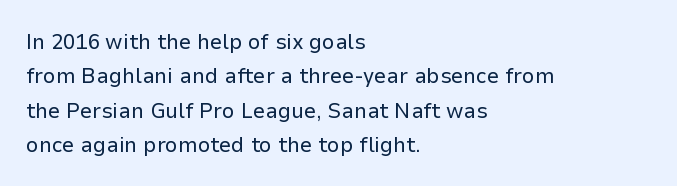
{"italic": "no", "bold": "no", "underline": "no", "align": "left", "line_spacing": "normal", "line_spacing_ratio": 1.56, "letter_spacing": "normal", "letter_spacing_em": 0.0, "glyph_px": 22}
